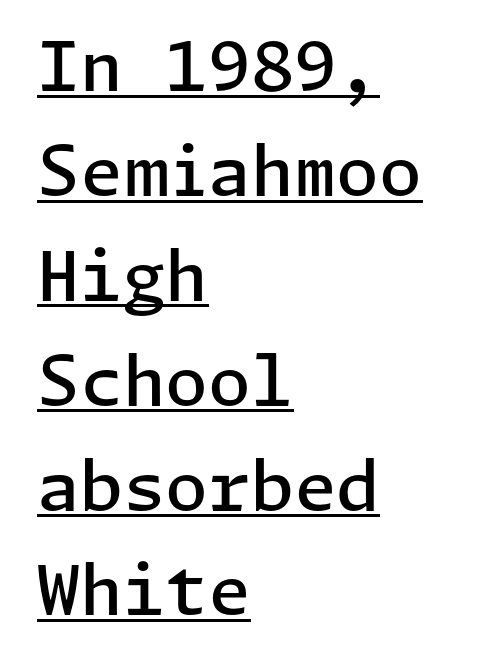
Vertical strokes here are truly vertical. How are the letters spaced? Ordinarily, with no added tracking. A continuous stroke trails under the words, as in a hyperlink. Compared with an ordinary text face, these strokes are moderately heavier — a semibold. Reading down the block, your eye returns to a fixed left position each line. Baseline-to-baseline distance is the conventional proportion of letter height.
